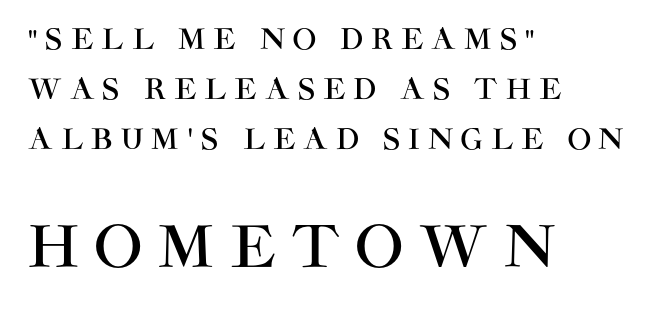
Type without underlining. Note: no serifs on the glyphs. Tracking here is generous; glyphs stand well apart from one another. Spacing verdict: proportional, widths tailored to each character. Character size in the trailing block exceeds that of the leading block.
